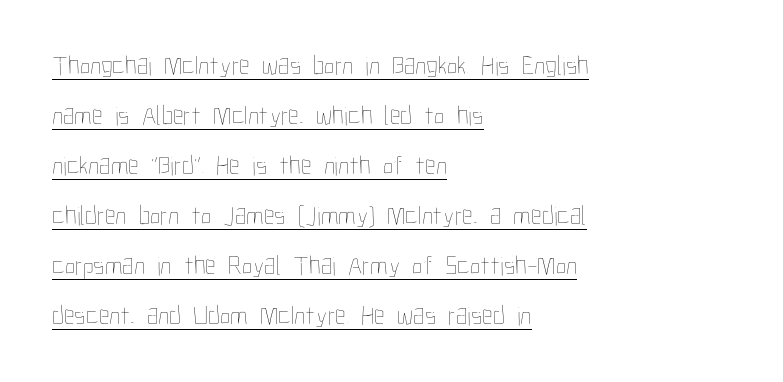
Students, observe the line beneath the letters — that is underlining. The tracking reads as untouched default to a designer's eye. Upright lettering throughout. This is not heavy type; no bold has been used. Leftover space on each line is placed entirely after the last word.
